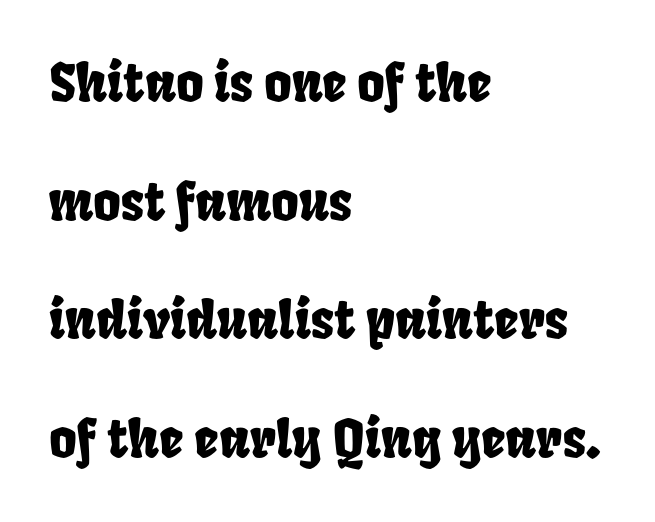
Q: Is the text underlined? A: No.
Q: How is the paragraph aligned? A: Left-aligned.
Q: Is the spacing between letters normal or unusually wide? A: Normal.
Q: Is the spacing between lines tight, normal or loose? A: Loose.
Q: Width (condensed, normal, or wide)? A: Condensed.
Q: Stroke contrast? A: Low.
Q: x-height? A: Large.
Q: Monospaced? A: No.
